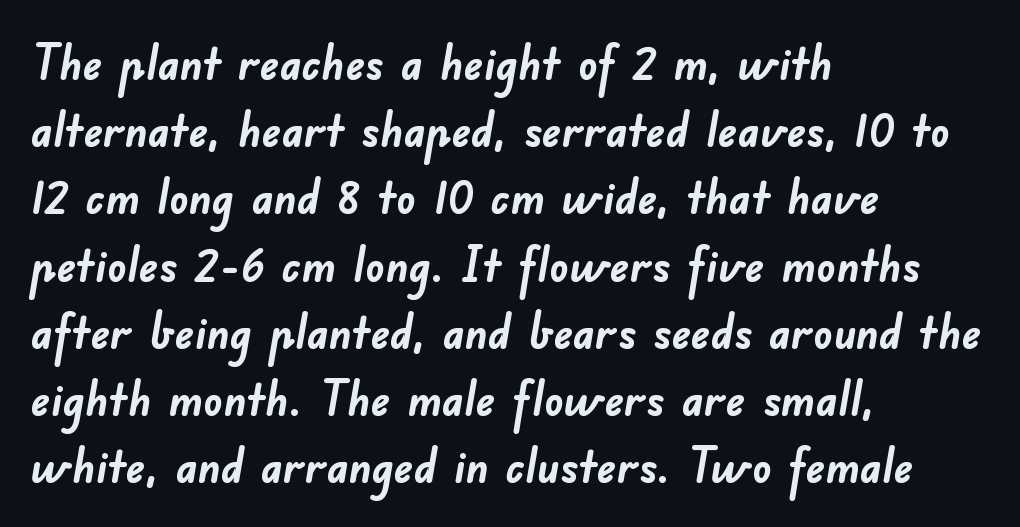
{"serif": "no", "bold": "yes", "weight": "semibold", "width": "normal", "stroke_contrast": "low", "x_height": "small", "monospaced": "no", "underline": "no", "align": "left", "line_spacing": "normal", "line_spacing_ratio": 1.4, "letter_spacing": "normal", "letter_spacing_em": 0.0, "glyph_px": 48}
